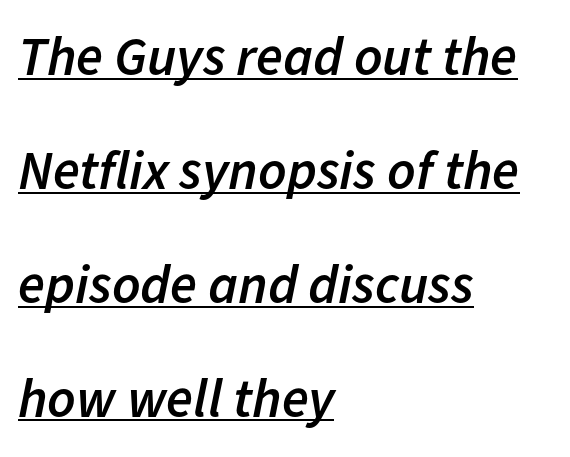
The paragraph has a hard left edge and a soft right edge. Tracking here is standard; glyphs follow each other at the usual distance. Check the space under the baseline: a stroke is drawn there. Every character sits at an angle, as italics do. Here the designer chose a conventional face with non-uniform glyph widths. Regarding leading, the lines here are spaced well apart.
